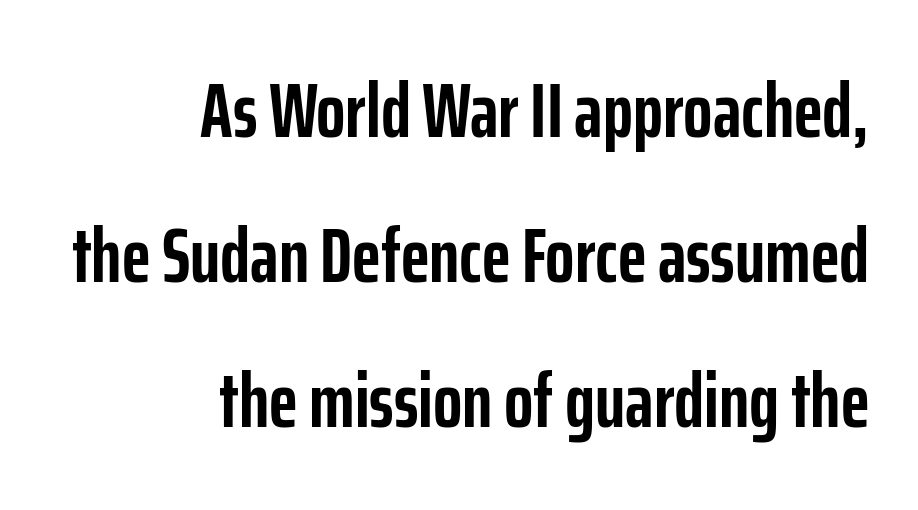
Its strokes are broad and dark, the hallmark of bold type. Each letter keeps its own natural width here, so spacing adapts to shape. If you drew a line through each stem, it would be perfectly vertical. Does the copy run flush right? Yes — the right margin is perfectly even. Honestly, there is no underline to notice here at all.
